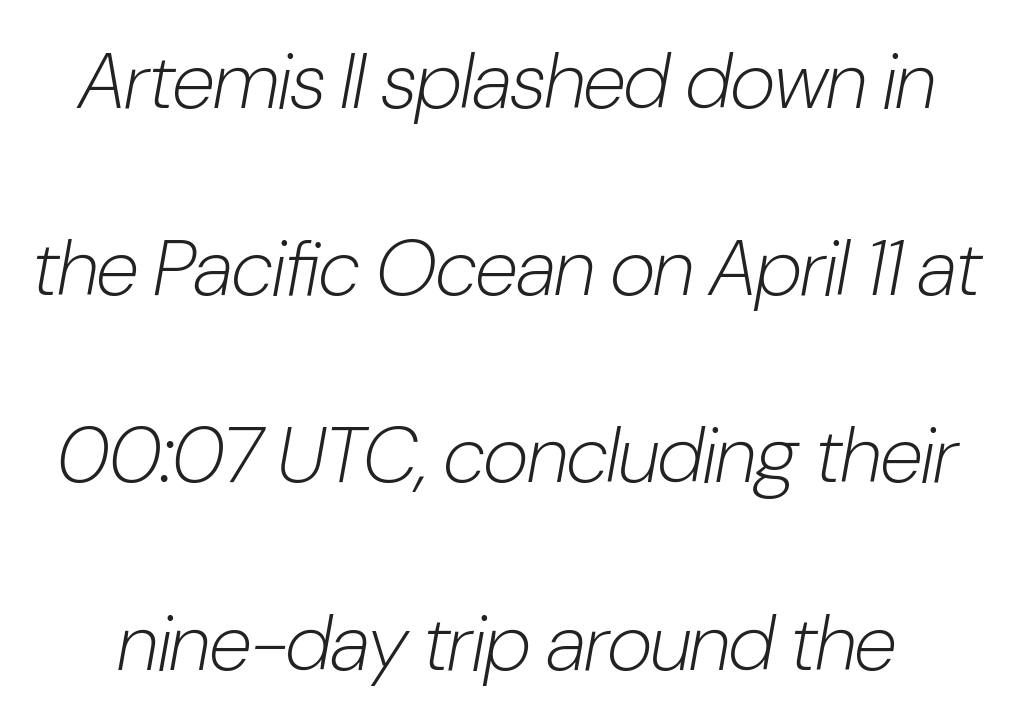
The image shows 79 px light, condensed type, italic (leaning right); set loose line spacing (2.37x), normal letter spacing, not underlined; low stroke contrast and a medium x-height.
